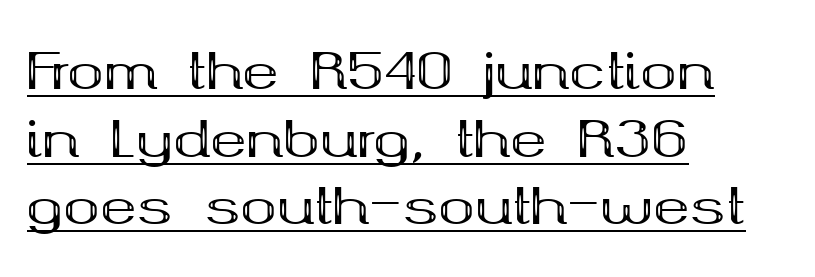
{"serif": "yes", "italic": "no", "bold": "yes", "weight": "bold", "width": "wide", "stroke_contrast": "medium", "x_height": "medium", "monospaced": "no", "underline": "yes", "align": "left", "line_spacing": "normal", "line_spacing_ratio": 1.38, "letter_spacing": "normal", "letter_spacing_em": 0.0, "glyph_px": 49}
